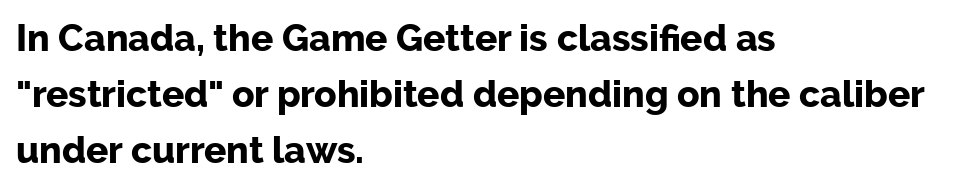
Q: Is the text bold? A: Yes.
Q: Is the text italic (slanted)? A: No, it is upright.
Q: Is the typeface a serif or a sans-serif typeface? A: Sans-serif.
Q: Is the text underlined? A: No.
Q: How is the paragraph aligned? A: Left-aligned.
Q: Is the spacing between letters normal or unusually wide? A: Normal.
Q: Is the spacing between lines tight, normal or loose? A: Normal.
Q: Width (condensed, normal, or wide)? A: Normal.
Q: Stroke contrast? A: Low.
Q: x-height? A: Medium.
Q: Monospaced? A: No.
